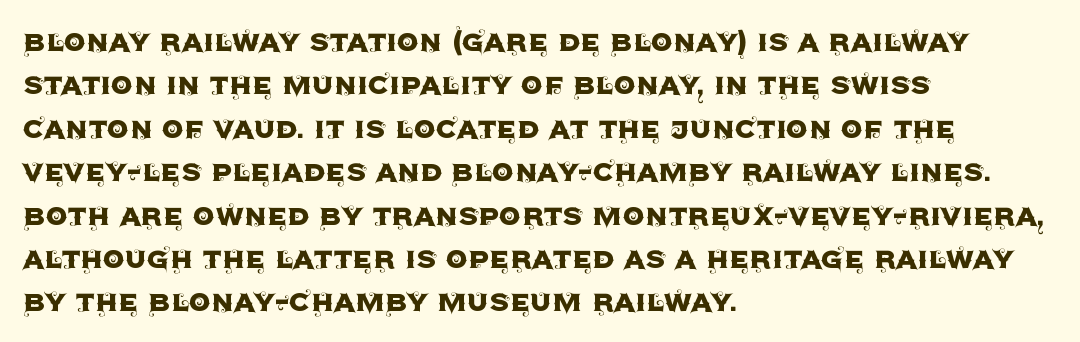
{"serif": "no", "italic": "no", "width": "normal", "x_height": "large", "monospaced": "no", "underline": "no", "align": "left", "line_spacing_ratio": 1.24, "letter_spacing": "normal", "letter_spacing_em": 0.0, "glyph_px": 35}
